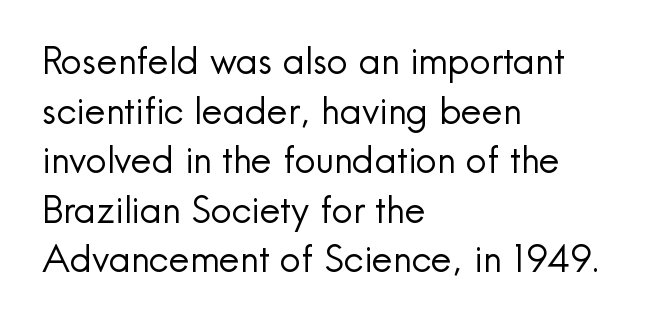
The image shows 37 px regular-weight sans-serif type, upright; set left-aligned, normal line spacing (1.34x), normal letter spacing, not underlined; a small x-height.
